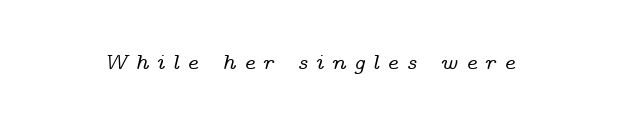
Words appear elongated and porous because spacing is wide. Looking at the ascenders, they clearly lean. Descenders hang freely into open space.
